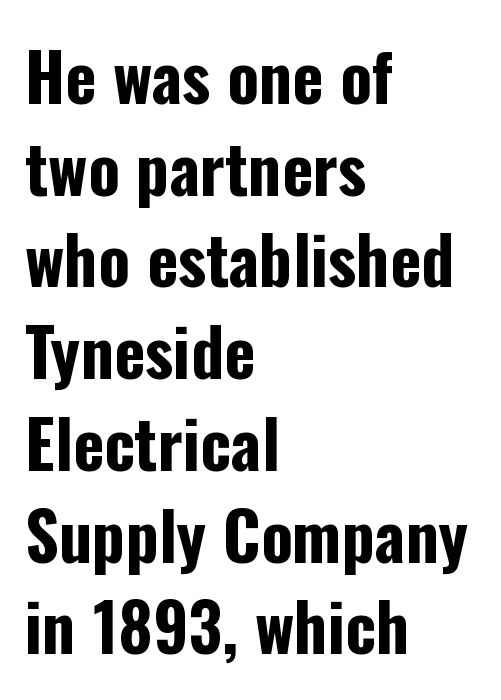
The image shows 66 px bold, condensed sans-serif type, upright; set left-aligned, normal line spacing (1.39x), normal letter spacing, not underlined; low stroke contrast and a medium x-height.
